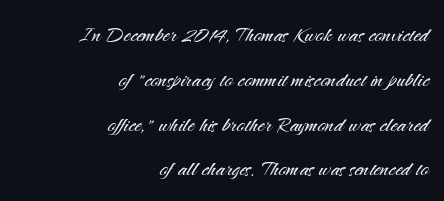
The image shows 27 px text type; set right-aligned, normal line spacing (1.66x), normal letter spacing, not underlined.
